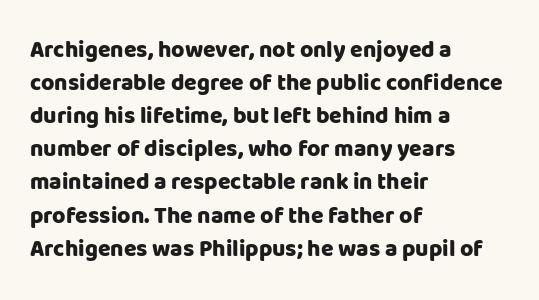
This sample keeps an unexceptional amount of space between lines. Strokes here are thick enough to call this a true bold. A student would call this left alignment; a typographer would say flush left, rag right. You can tell it's not italic because the verticals are truly vertical.
